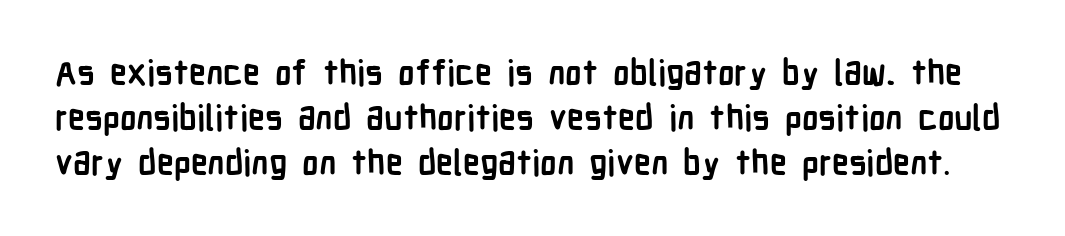
The image shows 34 px semibold, condensed sans-serif type, upright; set normal line spacing (1.33x), normal letter spacing, not underlined; low stroke contrast and a medium x-height.
